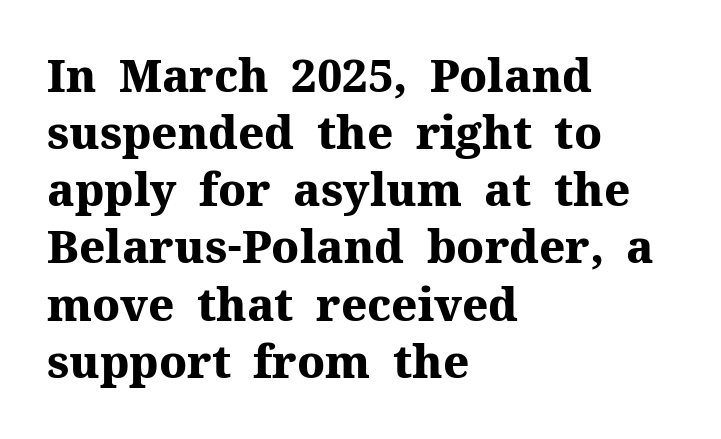
All the whitespace from short lines collects on the right. The letters are bold, with thick, heavy strokes. It's the straight-up-and-down kind of type. Look at the tracking — it's just the regular setting, nothing added.
